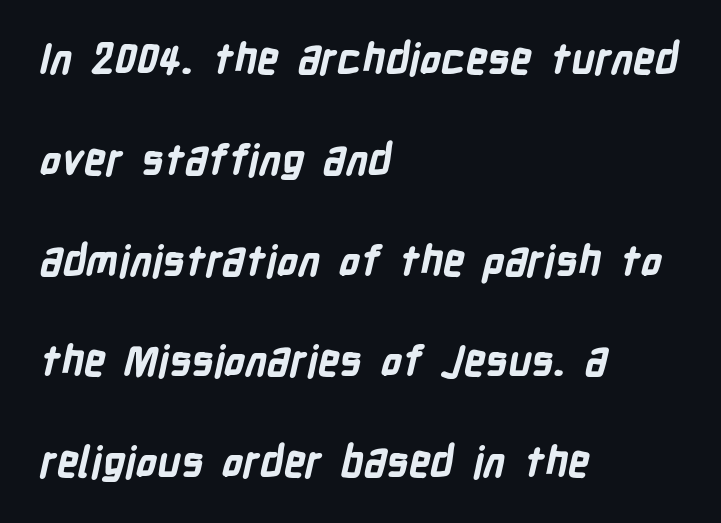
{"serif": "no", "bold": "yes", "weight": "bold", "width": "condensed", "stroke_contrast": "low", "x_height": "medium", "monospaced": "no", "underline": "no", "align": "left", "line_spacing": "loose", "line_spacing_ratio": 2.4, "letter_spacing": "normal", "letter_spacing_em": 0.0, "glyph_px": 42}
